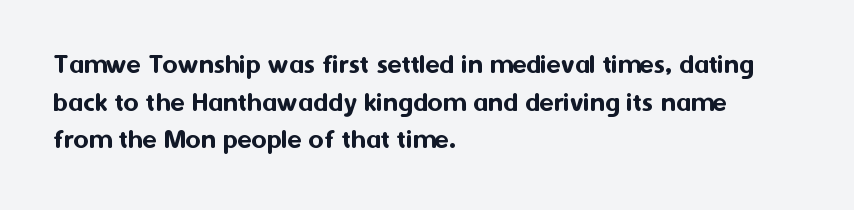
The image shows 29 px sans-serif type, upright; set left-aligned, normal line spacing (1.3x), normal letter spacing, not underlined; medium stroke contrast and a medium x-height.
